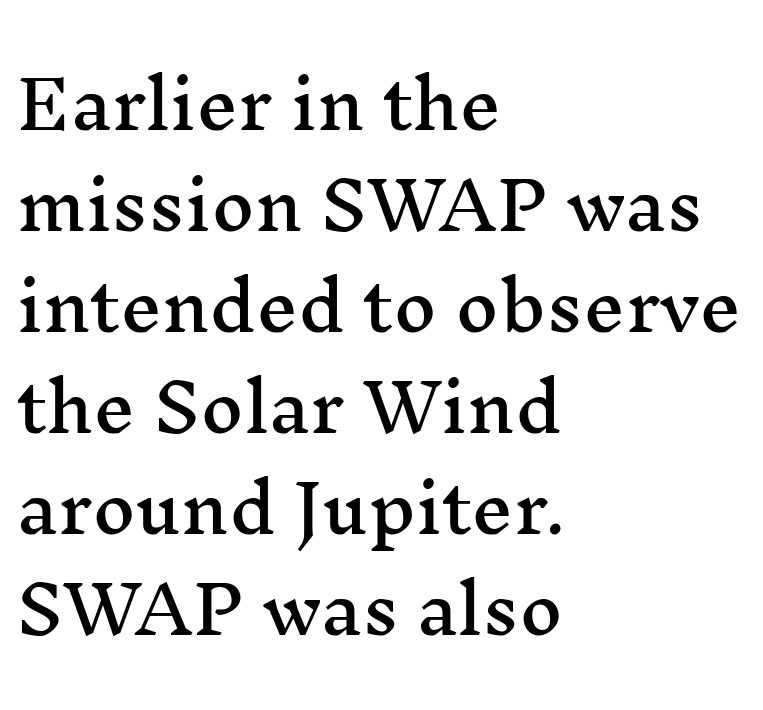
{"serif": "yes", "italic": "no", "width": "wide", "stroke_contrast": "medium", "x_height": "medium", "monospaced": "no", "underline": "no", "align": "left", "line_spacing": "normal", "line_spacing_ratio": 1.53, "letter_spacing": "normal", "letter_spacing_em": 0.0, "glyph_px": 66}
